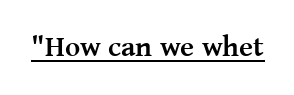
Ordinary non-slanted type is in use. The passage shown is typeset with a serif family. A continuous stroke trails under the words, as in a hyperlink. Is the letter spacing exaggerated? No — it looks like the ordinary default. Note the varied advance widths — an 'i' is clearly narrower than an 'm'. Pretty heavy lettering here — definitely bold.
